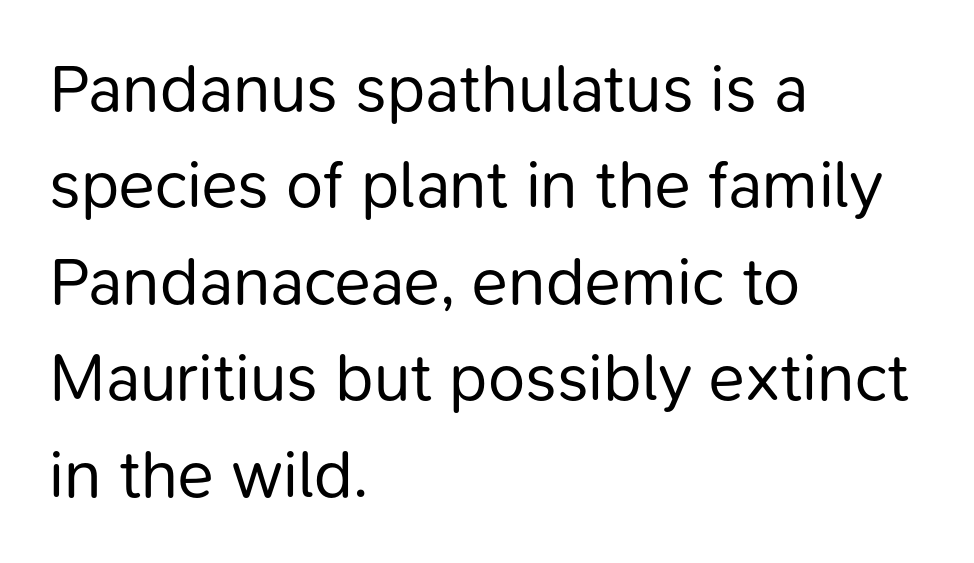
The image shows 67 px regular-weight sans-serif type, upright; set left-aligned, normal line spacing (1.44x), normal letter spacing, not underlined; low stroke contrast and a medium x-height.
